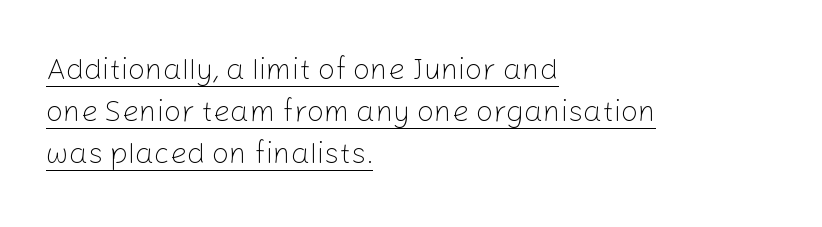
The image shows 30 px light sans-serif type, upright; set left-aligned, normal line spacing (1.4x), normal letter spacing, underlined; low stroke contrast and a medium x-height.
